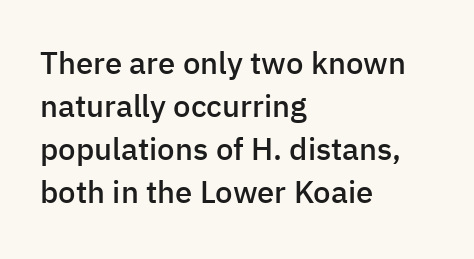
The block of text has a typical density, with ordinary space between rows. Here the glyphs are tracked normally, forming tight word shapes. These lines were composed using upright roman letters. Descenders are the only things crossing below the line.
